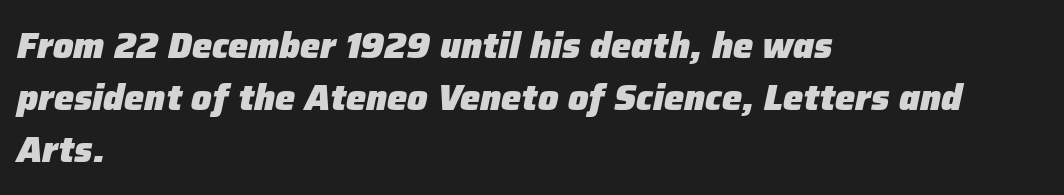
A dark, heavy texture on the line: the type is bold. A clean baseline with only descenders dipping below it. Character widths vary here, with narrow letters taking less room than wide ones. Baseline-to-baseline distance is the conventional proportion of letter height.
